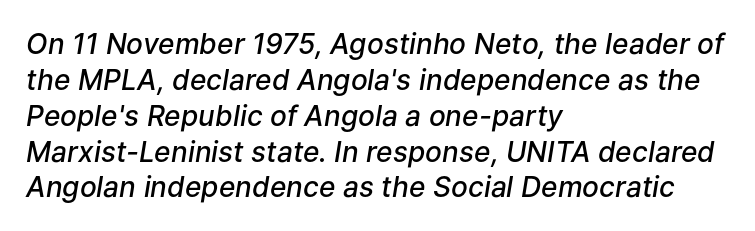
On the weight axis this lands at semibold, roughly 600. All the whitespace from short lines collects on the right. The typography opts for an oblique posture over an upright one. These lines keep a tight, regular rhythm from letter to letter. Decoration check: the copy has no underline.
